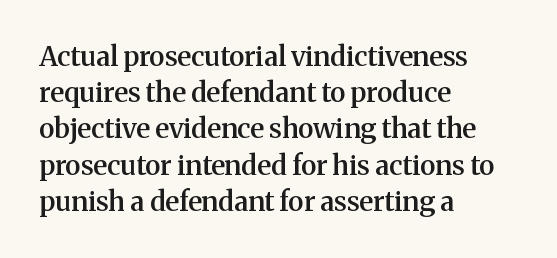
The image shows 27 px text type, upright; set left-aligned, normal line spacing (1.34x), normal letter spacing, not underlined.
